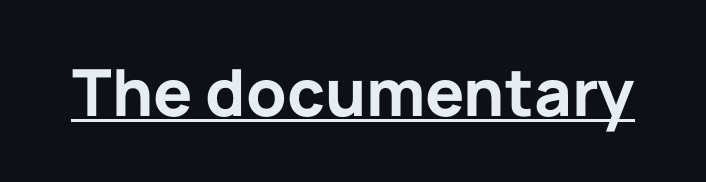
{"serif": "no", "italic": "no", "bold": "yes", "weight": "bold", "width": "normal", "stroke_contrast": "low", "x_height": "medium", "monospaced": "no", "underline": "yes", "letter_spacing": "normal", "letter_spacing_em": 0.0, "glyph_px": 65}
